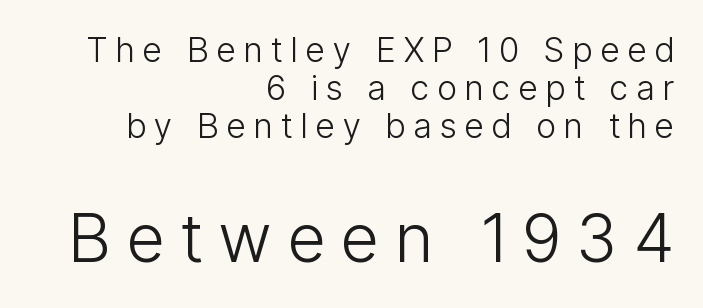
The image shows 67 px light, condensed sans-serif type, upright; set right-aligned, tight line spacing (1.12x), unusually wide letter spacing (+0.25 em), not underlined; the second (bottom) block is 1.97x larger; low stroke contrast and a medium x-height.
